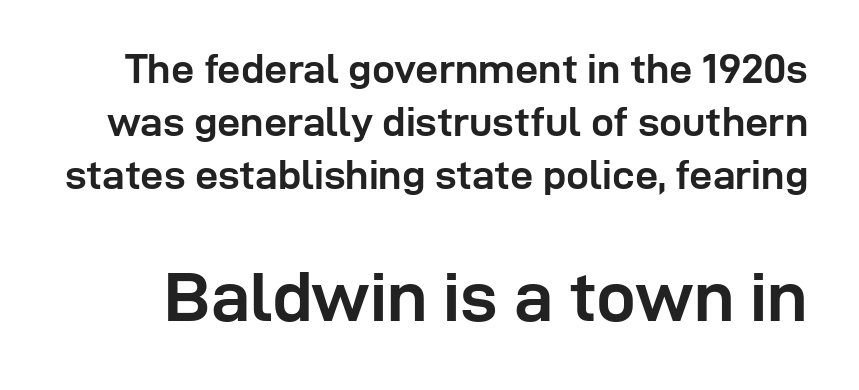
The image shows 71 px semibold sans-serif type, upright; set normal line spacing (1.29x), normal letter spacing, not underlined; the second (bottom) block is 1.73x larger; low stroke contrast and a medium x-height.
